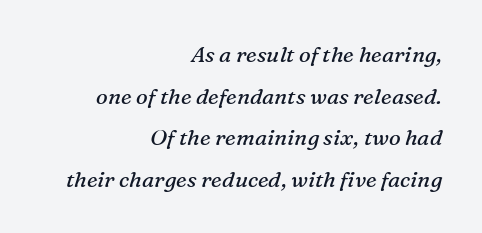
{"italic": "yes", "lean": "right", "slant_degrees": 16, "bold": "no", "underline": "no", "align": "right", "line_spacing_ratio": 1.89, "letter_spacing": "normal", "letter_spacing_em": 0.0, "glyph_px": 22}
